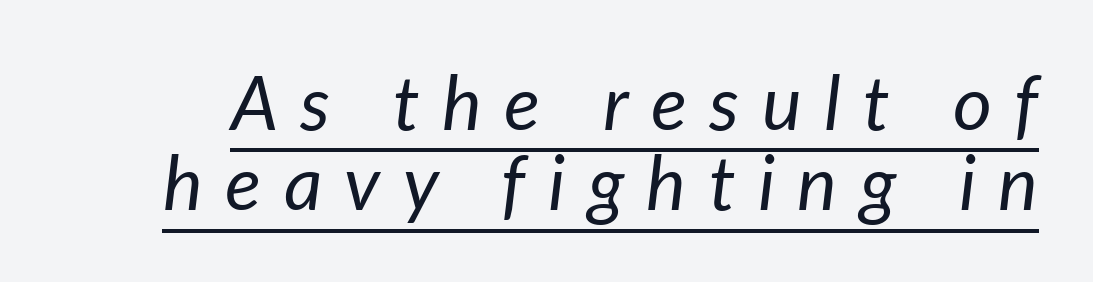
The passage shown is typed in a proportional face where columns would drift. Rendered with sloped, italic letterforms. Descenders here cross a horizontal rule under the line. Weight class: somewhere from thin through regular.
